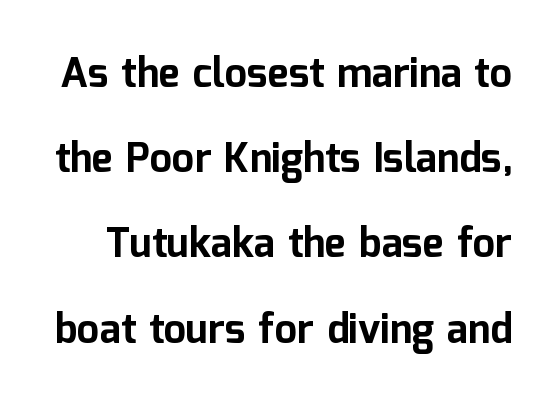
In terms of letterspacing, this is plain default setting. Varying glyph widths throughout — classic text-font behaviour. Vertical spacing — loose. Posture: upright roman. In terms of letterform style, serifs are entirely absent. Typographic density is high because the face is bold.
